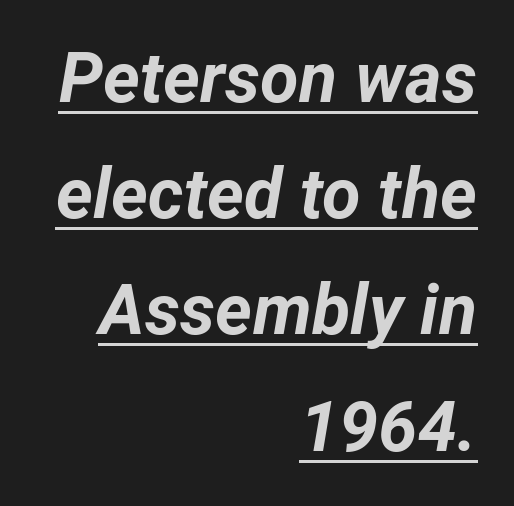
The image shows 70 px bold type, italic (leaning right); set right-aligned, normal line spacing (1.66x), normal letter spacing, underlined; low stroke contrast and a medium x-height.
